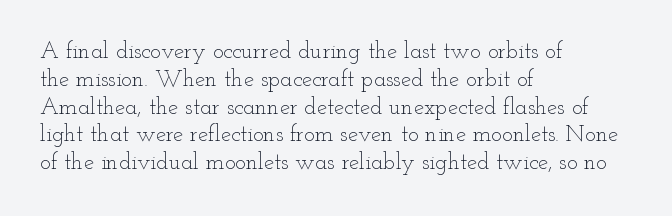
The image shows 23 px text type, upright; set left-aligned, line spacing 1.21x, normal letter spacing, not underlined.
